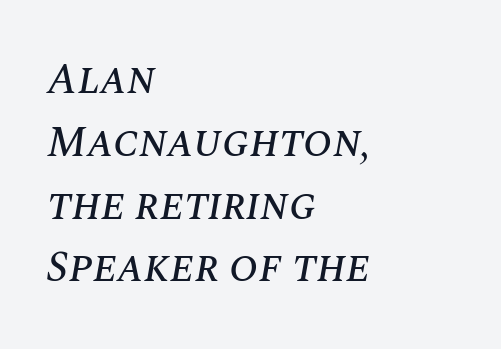
Q: Is the text italic (slanted)? A: Yes, it leans right by about 10 degrees.
Q: Is the text underlined? A: No.
Q: How is the paragraph aligned? A: Left-aligned.
Q: Is the spacing between letters normal or unusually wide? A: Normal.
Q: Is the spacing between lines tight, normal or loose? A: Normal.
Q: Width (condensed, normal, or wide)? A: Normal.
Q: Stroke contrast? A: Medium.
Q: x-height? A: Large.
Q: Monospaced? A: No.
